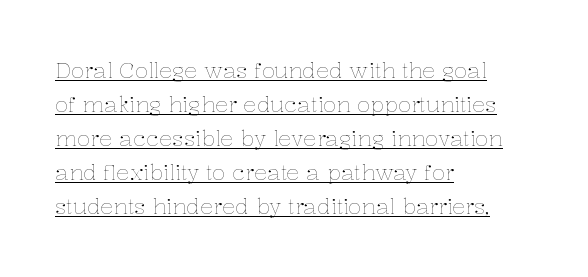
{"italic": "no", "bold": "no", "underline": "yes", "align": "left", "line_spacing": "normal", "line_spacing_ratio": 1.55, "letter_spacing": "normal", "letter_spacing_em": 0.0, "glyph_px": 22}
